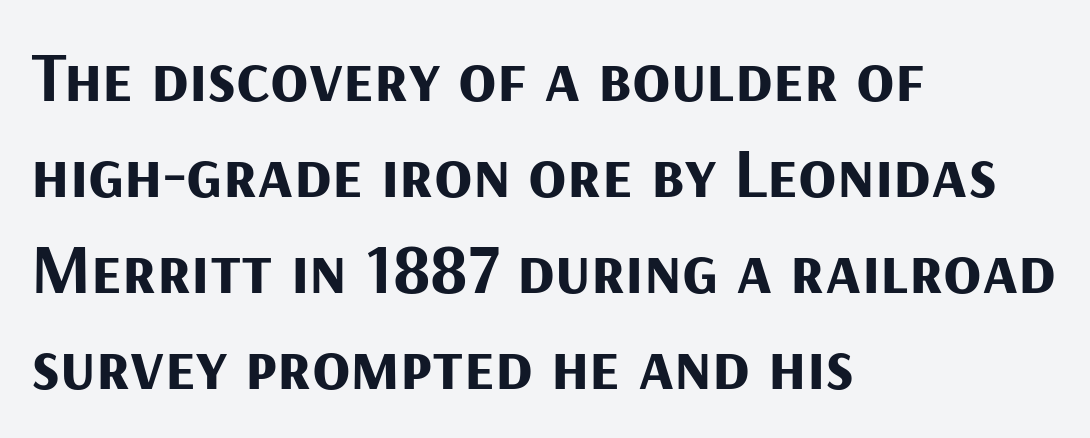
Q: Is the text bold? A: Yes.
Q: Is the text italic (slanted)? A: No, it is upright.
Q: Is the typeface a serif or a sans-serif typeface? A: Sans-serif.
Q: Is the text underlined? A: No.
Q: How is the paragraph aligned? A: Left-aligned.
Q: Is the spacing between letters normal or unusually wide? A: Normal.
Q: Is the spacing between lines tight, normal or loose? A: Normal.
Q: Width (condensed, normal, or wide)? A: Normal.
Q: Stroke contrast? A: Medium.
Q: x-height? A: Medium.
Q: Monospaced? A: No.
